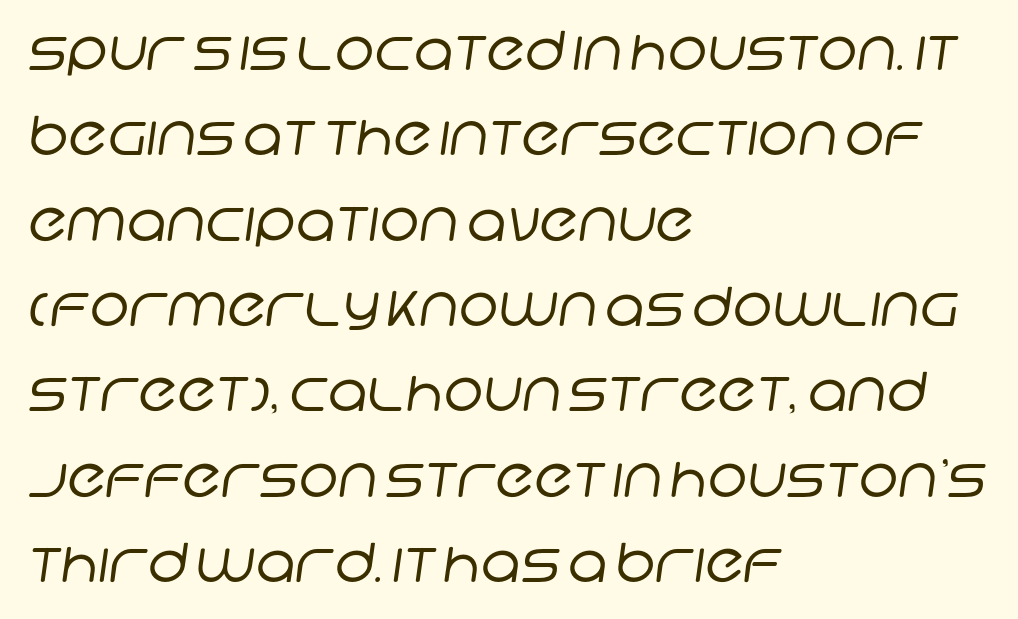
Q: Is the text bold? A: No.
Q: Is the typeface a serif or a sans-serif typeface? A: Sans-serif.
Q: Is the text underlined? A: No.
Q: How is the paragraph aligned? A: Left-aligned.
Q: Is the spacing between letters normal or unusually wide? A: Normal.
Q: Is the spacing between lines tight, normal or loose? A: Normal.
Q: Width (condensed, normal, or wide)? A: Normal.
Q: Stroke contrast? A: Low.
Q: x-height? A: Large.
Q: Monospaced? A: No.
